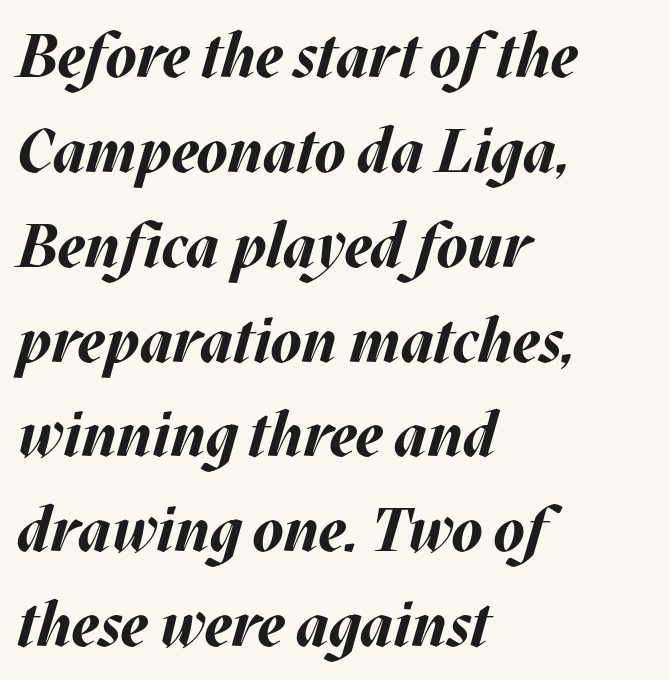
The letterforms sit shoulder to shoulder at normal distance. This rendering features lettering with no underline. The passage shown is emphatically bold. Italic? Definitely — the glyphs are oblique. Regular leading.
